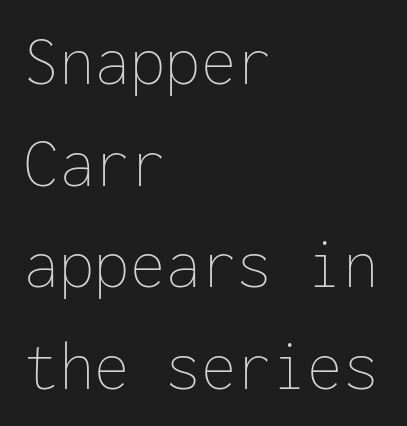
The rendering anchors every line to the left-hand side. These lines keep a tight, regular rhythm from letter to letter. Every stem runs plumb, perpendicular to the baseline. The gap between lines stays unmarked.
